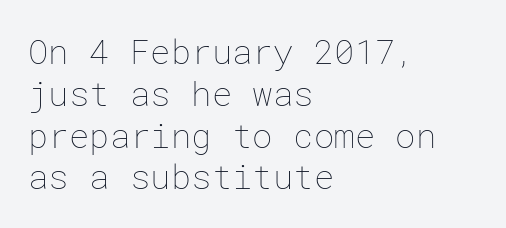
The ragged edge is on the right, which tells us the setting is flush left. Designer's note — italics off, roman on. The string is rendered with underlining switched off. Tracking here is standard; glyphs follow each other at the usual distance.
